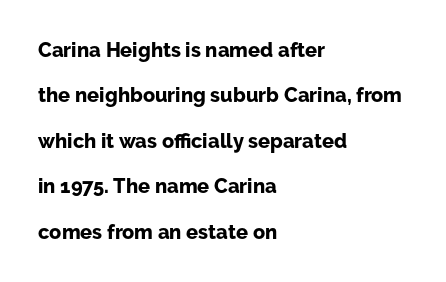
Q: Is the text bold? A: Yes.
Q: Is the text italic (slanted)? A: No, it is upright.
Q: Is the text underlined? A: No.
Q: How is the paragraph aligned? A: Left-aligned.
Q: Is the spacing between letters normal or unusually wide? A: Normal.
Q: Is the spacing between lines tight, normal or loose? A: Loose.
